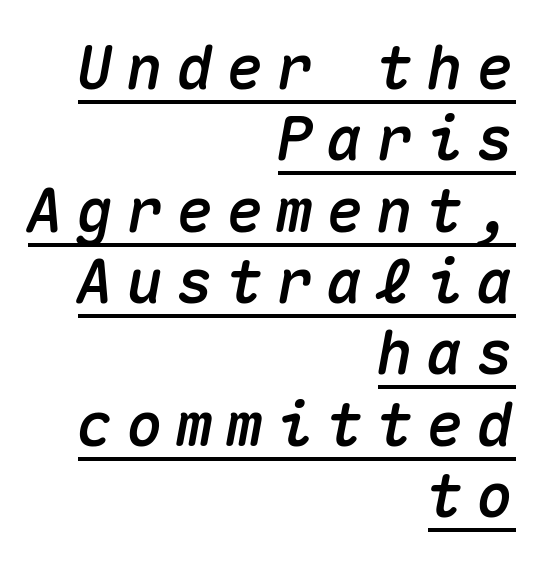
This sample uses expanded letter spacing, leaving extra air between glyphs. Does the copy run flush right? Yes — the right margin is perfectly even. Every character here occupies the same horizontal width, giving the sample a typewriter-like rhythm. The typesetter has applied underlining to the passage shown. The axis of the letterforms is tilted away from vertical.
